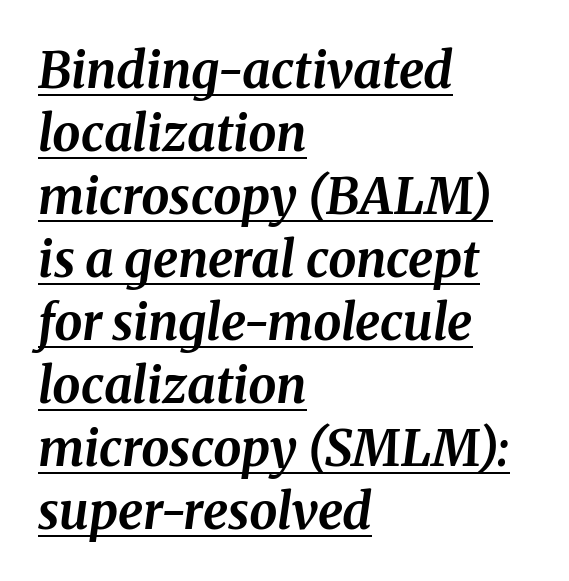
The image shows 50 px bold type, italic (leaning right); set left-aligned, normal line spacing (1.26x), normal letter spacing, underlined; medium stroke contrast and a medium x-height.
